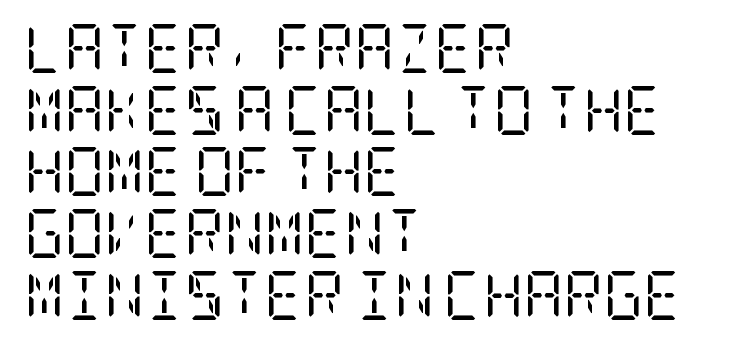
{"serif": "yes", "italic": "no", "bold": "no", "weight": "regular", "width": "condensed", "stroke_contrast": "low", "x_height": "large", "underline": "no", "align": "left", "line_spacing": "normal", "line_spacing_ratio": 1.26, "letter_spacing": "normal", "letter_spacing_em": 0.0, "glyph_px": 49}
